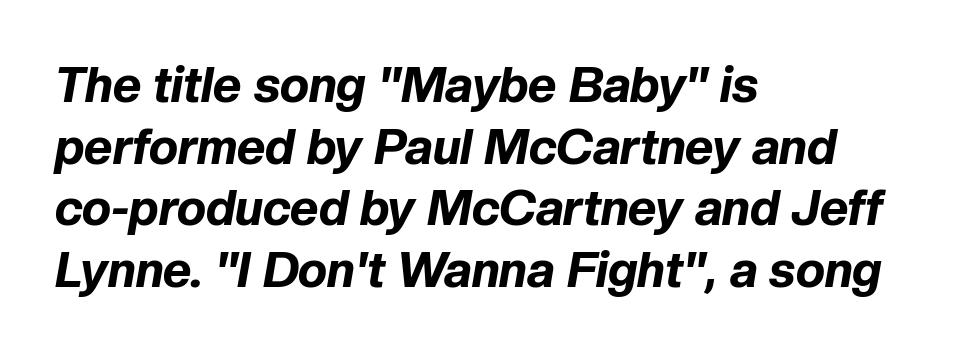
Q: Is the text bold? A: Yes.
Q: Is the text italic (slanted)? A: Yes, it leans right by about 10 degrees.
Q: Is the text underlined? A: No.
Q: How is the paragraph aligned? A: Left-aligned.
Q: Is the spacing between letters normal or unusually wide? A: Normal.
Q: Is the spacing between lines tight, normal or loose? A: Normal.
Q: Width (condensed, normal, or wide)? A: Normal.
Q: Stroke contrast? A: Low.
Q: x-height? A: Medium.
Q: Monospaced? A: No.
